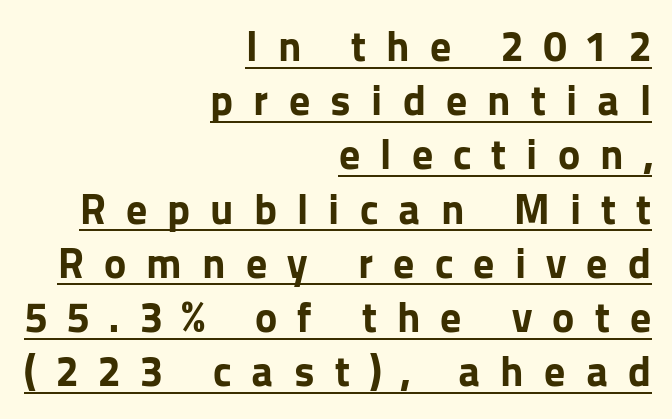
Q: Is the text bold? A: Yes.
Q: Is the text italic (slanted)? A: No, it is upright.
Q: Is the typeface a serif or a sans-serif typeface? A: Sans-serif.
Q: Is the text underlined? A: Yes.
Q: How is the paragraph aligned? A: Right-aligned.
Q: Is the spacing between letters normal or unusually wide? A: Unusually wide.
Q: Is the spacing between lines tight, normal or loose? A: Normal.
Q: Width (condensed, normal, or wide)? A: Normal.
Q: Stroke contrast? A: Low.
Q: x-height? A: Medium.
Q: Monospaced? A: No.
